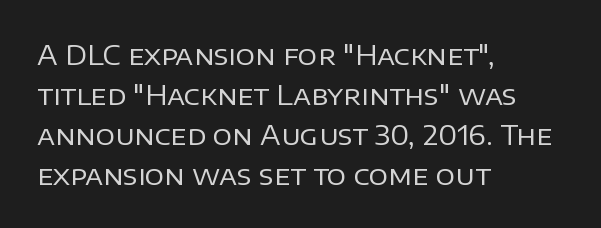
The image shows 27 px text type, upright; set left-aligned, normal line spacing (1.48x), normal letter spacing, not underlined.
